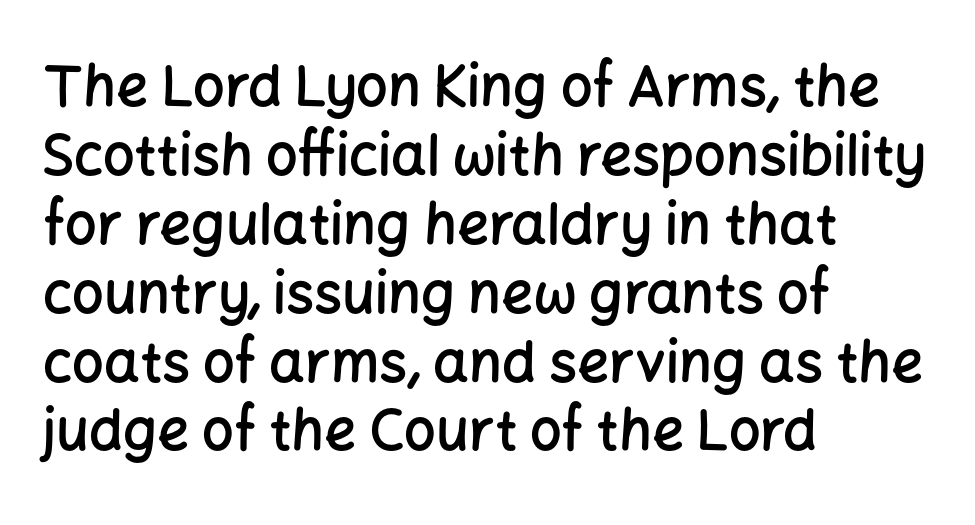
Q: Is the text bold? A: Semi-bold.
Q: Is the text italic (slanted)? A: No, it is upright.
Q: Is the typeface a serif or a sans-serif typeface? A: Sans-serif.
Q: Is the text underlined? A: No.
Q: How is the paragraph aligned? A: Left-aligned.
Q: Is the spacing between letters normal or unusually wide? A: Normal.
Q: Width (condensed, normal, or wide)? A: Normal.
Q: Stroke contrast? A: Low.
Q: x-height? A: Medium.
Q: Monospaced? A: No.
